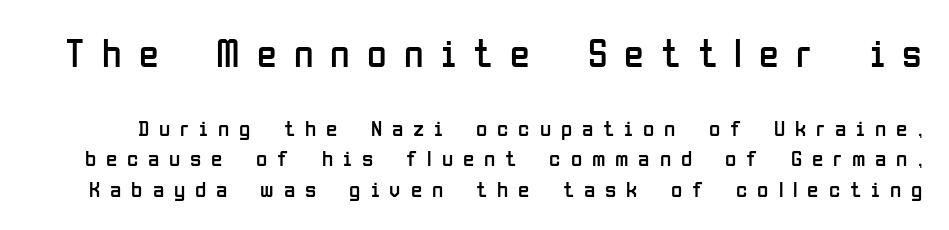
This sample uses a sans-serif face. Does the lettering tilt? It doesn't — this is upright. The cut favours lightness, reaching ordinary text weight at its darkest. The passage shown begins with its larger block and ends with its smaller one. Glyph-to-glyph distance is far greater than everyday printed text. The face used here is proportionally spaced, like ordinary book or web type.
